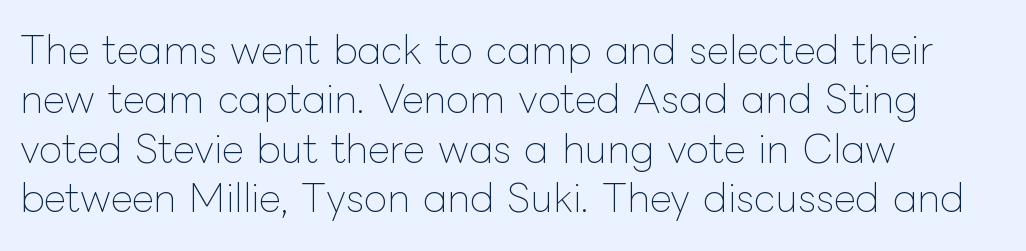
Casual observation: everything's shoved over to the left. Each new line begins a customary step beneath the previous one. The face used here is proportionally spaced, like ordinary book or web type. There is no visible air inserted between adjacent glyphs. The font is comparable to plain body text, perhaps lighter. The zone under the glyphs is completely vacant.
